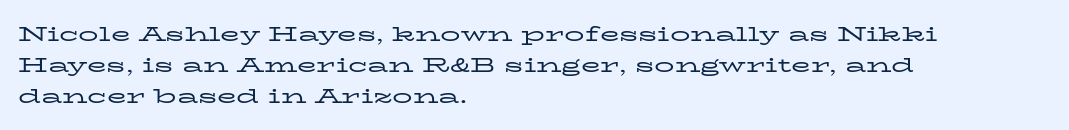
The image shows 20 px text type, upright; set left-aligned, normal line spacing (1.54x), normal letter spacing, not underlined.
